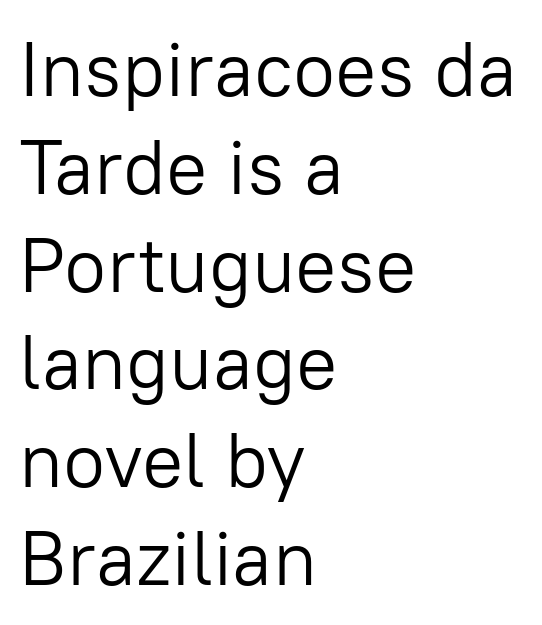
The image shows 77 px light sans-serif type, upright; set left-aligned, normal line spacing (1.27x), normal letter spacing, not underlined; low stroke contrast and a medium x-height.
